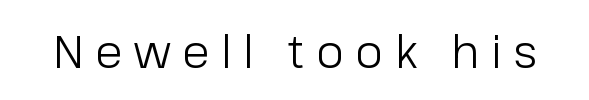
Q: Is the text bold? A: No.
Q: Is the text italic (slanted)? A: No, it is upright.
Q: Is the typeface a serif or a sans-serif typeface? A: Sans-serif.
Q: Is the text underlined? A: No.
Q: Is the spacing between letters normal or unusually wide? A: Unusually wide.
Q: Width (condensed, normal, or wide)? A: Normal.
Q: Stroke contrast? A: Low.
Q: x-height? A: Medium.
Q: Monospaced? A: No.
